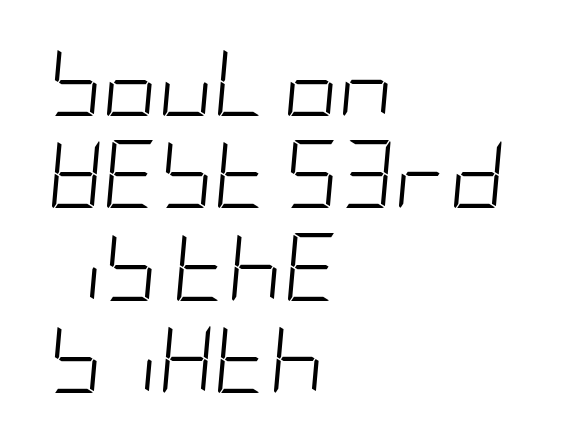
The image shows 68 px light, condensed type, italic (leaning right); set left-aligned, normal line spacing (1.36x), normal letter spacing, not underlined; low stroke contrast and a large x-height.
